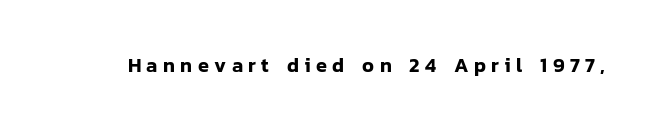
Q: Is the text italic (slanted)? A: No, it is upright.
Q: Is the text underlined? A: No.
Q: Is the spacing between letters normal or unusually wide? A: Unusually wide.
